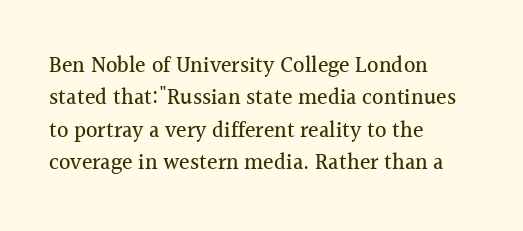
{"italic": "no", "underline": "no", "align": "left", "line_spacing": "normal", "line_spacing_ratio": 1.47, "letter_spacing": "normal", "letter_spacing_em": 0.0, "glyph_px": 22}
